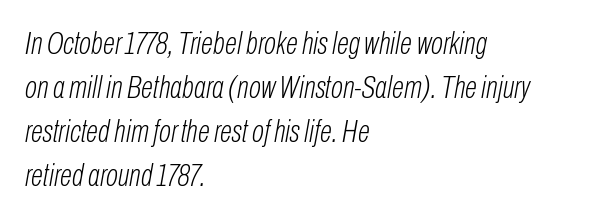
Character widths vary here, with narrow letters taking less room than wide ones. This sample uses an oblique cut, with every glyph tilted off the vertical. The typeface has the unassuming heft of standard copy or less. No word sits above an underline.
